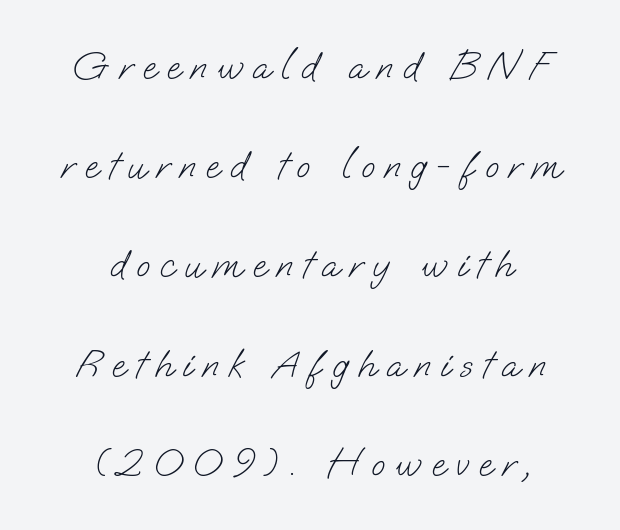
{"serif": "no", "bold": "no", "weight": "light", "width": "normal", "stroke_contrast": "low", "x_height": "small", "monospaced": "no", "underline": "no", "align": "center", "line_spacing": "loose", "line_spacing_ratio": 2.48, "letter_spacing": "wide", "letter_spacing_em": 0.25, "glyph_px": 40}
